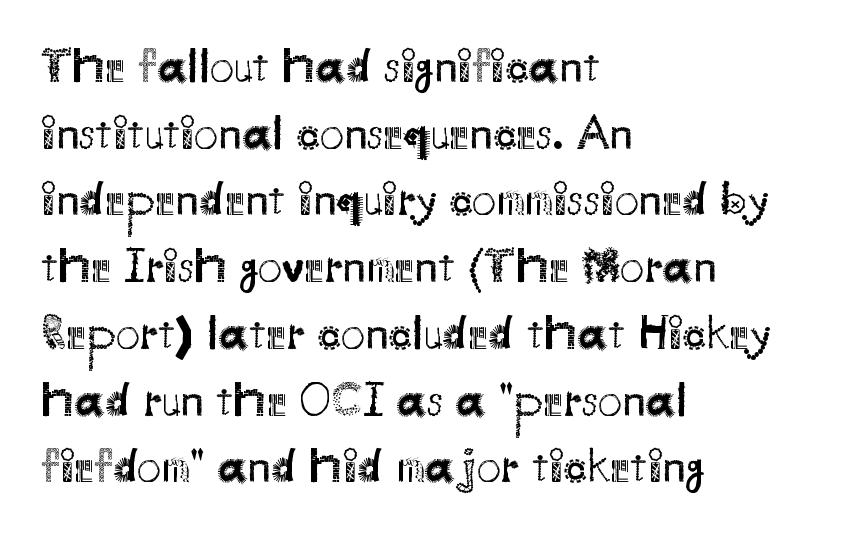
The image shows 48 px regular-weight sans-serif type, upright; set left-aligned, normal line spacing (1.39x), normal letter spacing, not underlined; medium stroke contrast and a small x-height.
